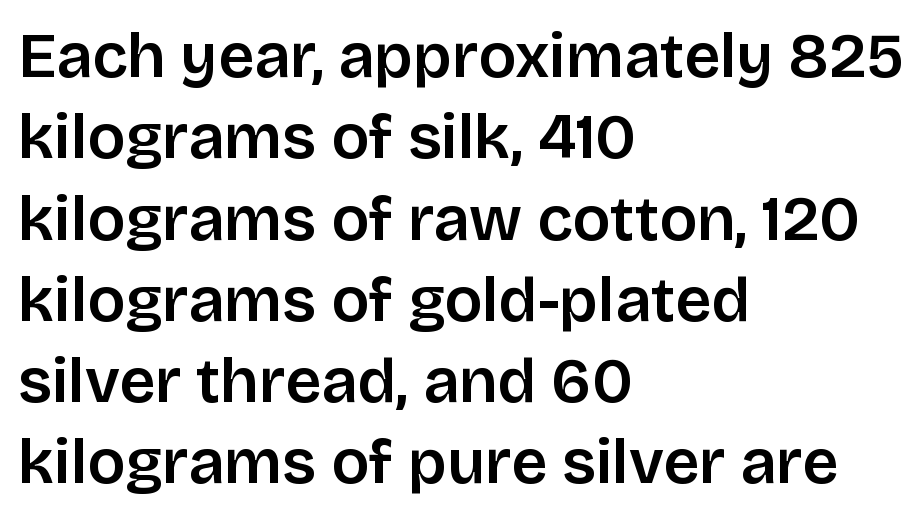
Q: Is the text italic (slanted)? A: No, it is upright.
Q: Is the typeface a serif or a sans-serif typeface? A: Sans-serif.
Q: Is the text underlined? A: No.
Q: How is the paragraph aligned? A: Left-aligned.
Q: Is the spacing between letters normal or unusually wide? A: Normal.
Q: Is the spacing between lines tight, normal or loose? A: Normal.
Q: Width (condensed, normal, or wide)? A: Normal.
Q: Stroke contrast? A: Low.
Q: x-height? A: Large.
Q: Monospaced? A: No.
